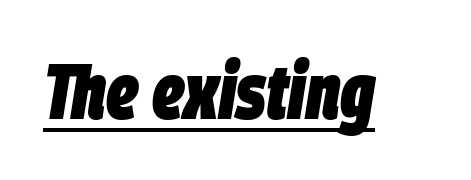
{"italic": "yes", "lean": "right", "slant_degrees": 9, "bold": "yes", "weight": "heavy", "width": "condensed", "stroke_contrast": "low", "x_height": "large", "monospaced": "no", "underline": "yes", "letter_spacing": "normal", "letter_spacing_em": 0.0, "glyph_px": 78}
